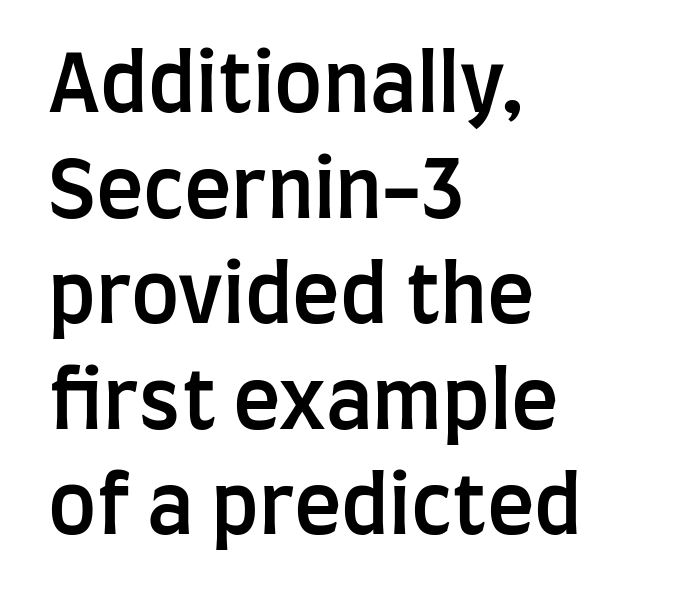
{"serif": "no", "italic": "no", "bold": "semi", "weight": "semibold", "width": "condensed", "stroke_contrast": "low", "x_height": "large", "monospaced": "no", "underline": "no", "align": "left", "line_spacing": "normal", "line_spacing_ratio": 1.32, "letter_spacing": "normal", "letter_spacing_em": 0.0, "glyph_px": 80}
